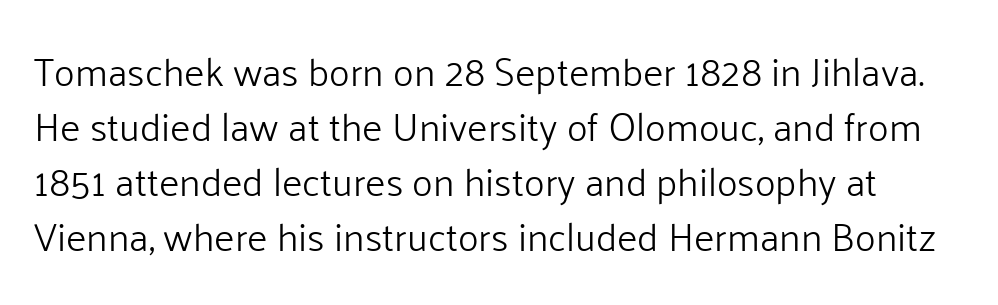
Is there much room between lines? A standard amount, neither cramped nor airy. Lines of text with bare space underneath. The letters look calm and open, with moderate or lighter stems. Observe the ordinary spacing: letters are neighbours, not strangers. Tall strokes in this sample are plumb rather than angled. The letters advance in unequal steps, a hallmark of proportional type.
